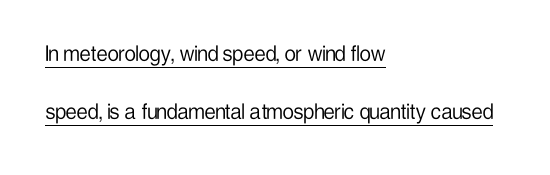
The image shows 25 px text type, upright; set left-aligned, loose line spacing (2.34x), normal letter spacing, underlined.
